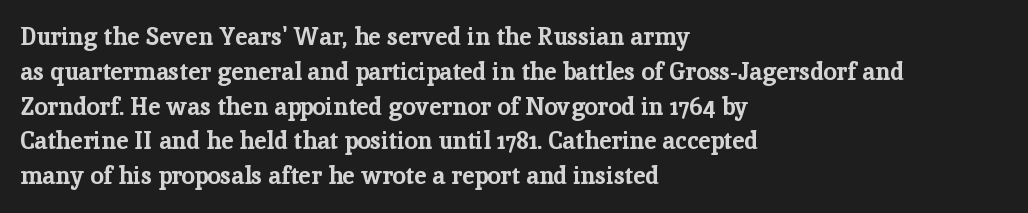
The image shows 24 px bold type, upright; set left-aligned, normal line spacing (1.45x), normal letter spacing, not underlined.
